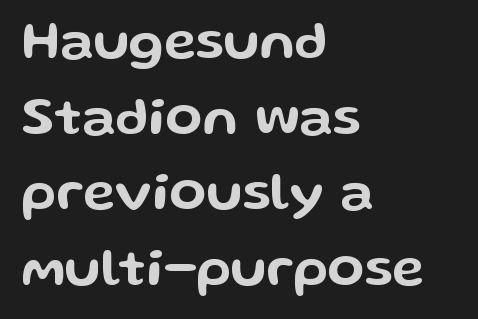
Q: Is the text italic (slanted)? A: No, it is upright.
Q: Is the typeface a serif or a sans-serif typeface? A: Sans-serif.
Q: Is the text underlined? A: No.
Q: How is the paragraph aligned? A: Left-aligned.
Q: Is the spacing between letters normal or unusually wide? A: Normal.
Q: Is the spacing between lines tight, normal or loose? A: Normal.
Q: Width (condensed, normal, or wide)? A: Wide.
Q: Stroke contrast? A: Low.
Q: x-height? A: Medium.
Q: Monospaced? A: No.
